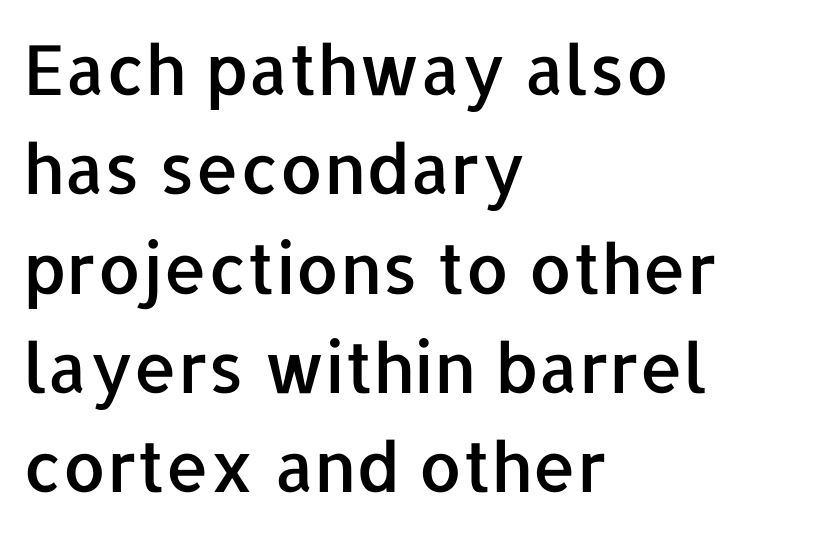
Quick note: not italic, upright. The gap between lines stays unmarked. Proportional: the letters do not fall into vertical columns. Inter-character spacing is left at the font's built-in metrics. Alignment: flush left.
